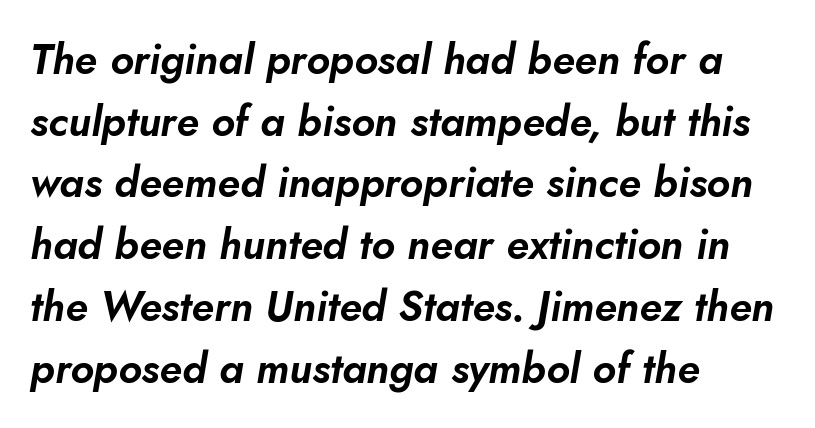
Q: Is the text italic (slanted)? A: Yes, it leans right by about 10 degrees.
Q: Is the text underlined? A: No.
Q: How is the paragraph aligned? A: Left-aligned.
Q: Is the spacing between letters normal or unusually wide? A: Normal.
Q: Is the spacing between lines tight, normal or loose? A: Normal.
Q: Width (condensed, normal, or wide)? A: Normal.
Q: Stroke contrast? A: Low.
Q: x-height? A: Small.
Q: Monospaced? A: No.
